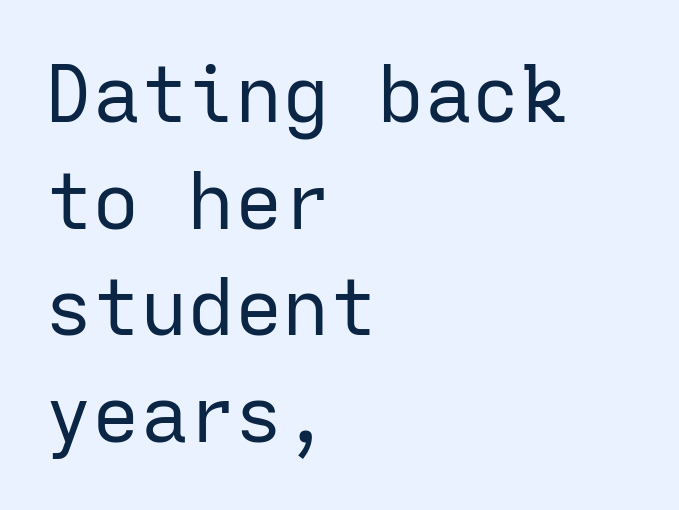
The image shows 79 px regular-weight sans-serif type, upright, monospaced; set left-aligned, normal line spacing (1.35x), normal letter spacing, not underlined; low stroke contrast and a medium x-height.
